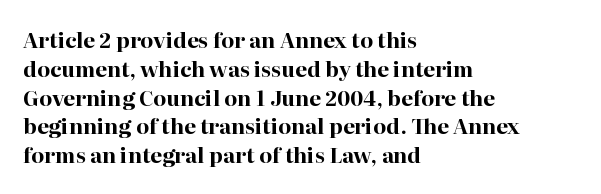
Q: Is the text bold? A: Yes.
Q: Is the text italic (slanted)? A: No, it is upright.
Q: Is the text underlined? A: No.
Q: How is the paragraph aligned? A: Left-aligned.
Q: Is the spacing between letters normal or unusually wide? A: Normal.
Q: Is the spacing between lines tight, normal or loose? A: Normal.
